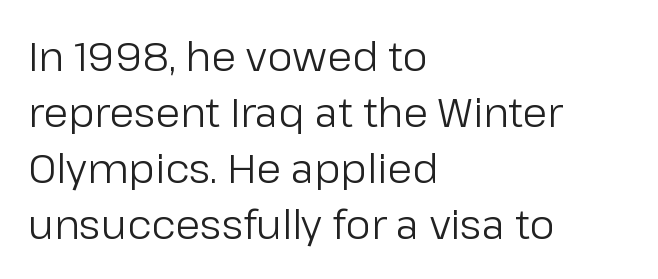
Q: Is the text bold? A: No.
Q: Is the text italic (slanted)? A: No, it is upright.
Q: Is the typeface a serif or a sans-serif typeface? A: Sans-serif.
Q: Is the text underlined? A: No.
Q: How is the paragraph aligned? A: Left-aligned.
Q: Is the spacing between letters normal or unusually wide? A: Normal.
Q: Is the spacing between lines tight, normal or loose? A: Normal.
Q: Width (condensed, normal, or wide)? A: Normal.
Q: Stroke contrast? A: Low.
Q: x-height? A: Medium.
Q: Monospaced? A: No.
